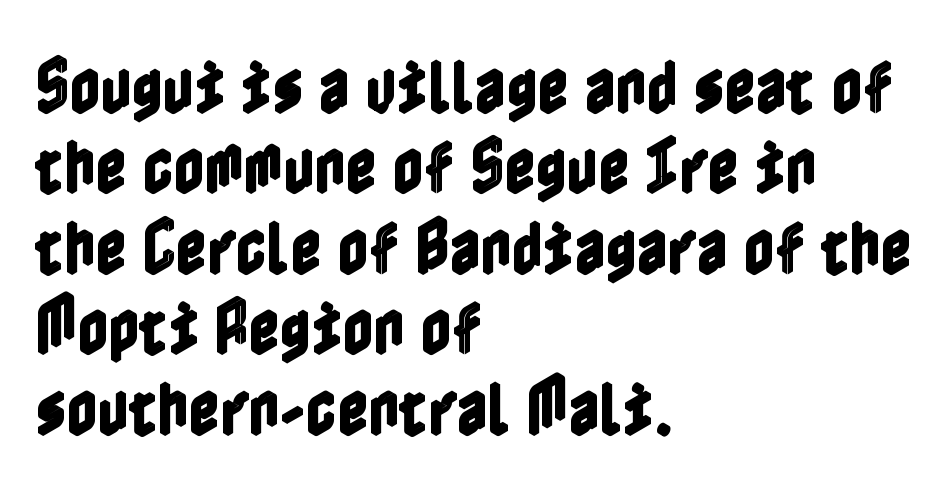
Underline: absent. Compared with typical body copy, the letter spacing here is the same. A classic flush-left, rag-right setting is used for this passage. Designer's note — italics off, roman on. Summary of vertical rhythm: regular, with standard interline spacing.
